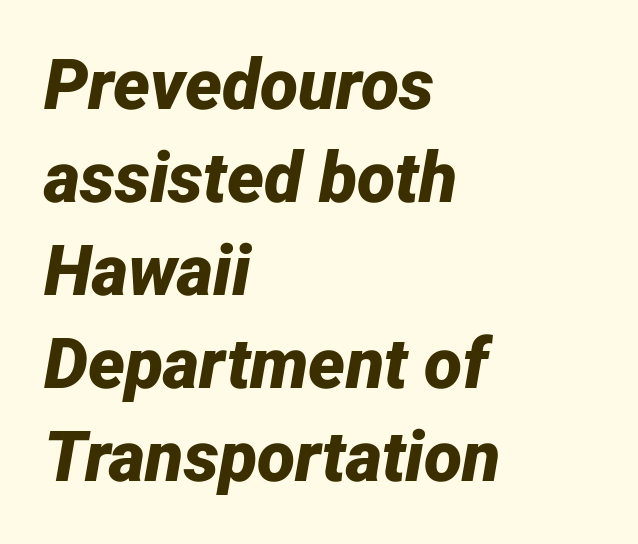
Q: Is the text bold? A: Yes.
Q: Is the text italic (slanted)? A: Yes, it leans right by about 12 degrees.
Q: Is the text underlined? A: No.
Q: How is the paragraph aligned? A: Left-aligned.
Q: Is the spacing between letters normal or unusually wide? A: Normal.
Q: Is the spacing between lines tight, normal or loose? A: Normal.
Q: Width (condensed, normal, or wide)? A: Normal.
Q: Stroke contrast? A: Low.
Q: x-height? A: Medium.
Q: Monospaced? A: No.
